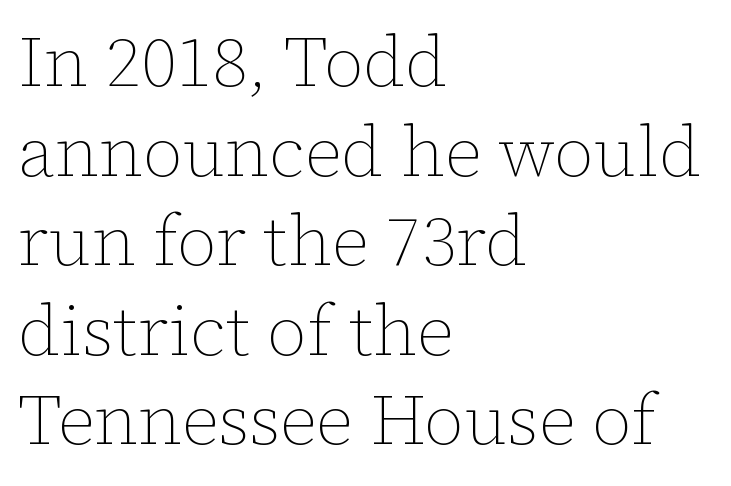
{"italic": "no", "bold": "no", "weight": "thin", "width": "normal", "stroke_contrast": "low", "x_height": "medium", "monospaced": "no", "underline": "no", "align": "left", "line_spacing": "normal", "line_spacing_ratio": 1.28, "letter_spacing": "normal", "letter_spacing_em": 0.0, "glyph_px": 70}
